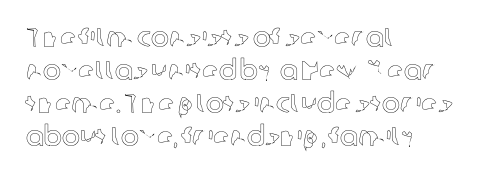
Q: Is the text italic (slanted)? A: No, it is upright.
Q: Is the text underlined? A: No.
Q: How is the paragraph aligned? A: Left-aligned.
Q: Is the spacing between letters normal or unusually wide? A: Normal.
